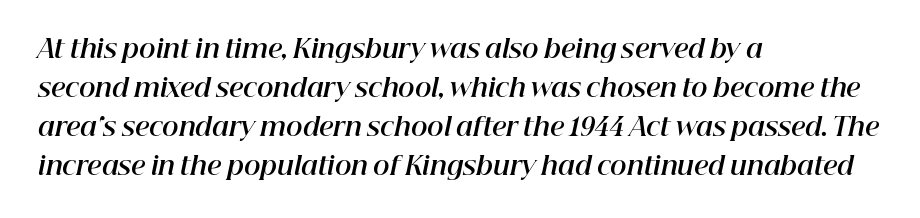
Characters are canted at an angle relative to the baseline's perpendicular. Bare-footed words on every line. Layout note: lines flush left. The space between consecutive lines is moderate. Nothing unusual about the tracking: characters are spaced as the font intends.
